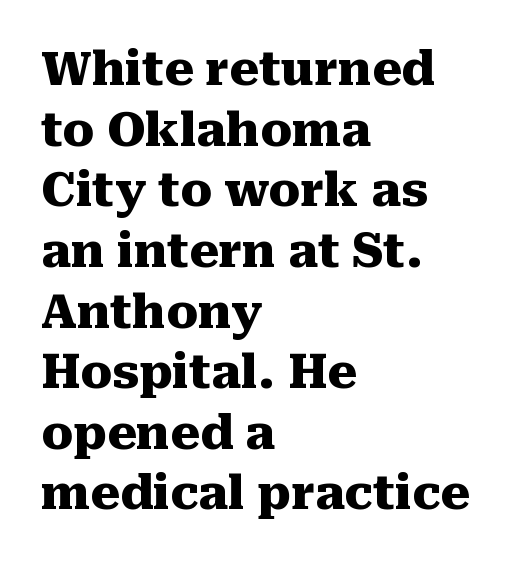
Q: Is the text bold? A: Yes.
Q: Is the text italic (slanted)? A: No, it is upright.
Q: Is the typeface a serif or a sans-serif typeface? A: Serif.
Q: Is the text underlined? A: No.
Q: How is the paragraph aligned? A: Left-aligned.
Q: Is the spacing between letters normal or unusually wide? A: Normal.
Q: Is the spacing between lines tight, normal or loose? A: Normal.
Q: Width (condensed, normal, or wide)? A: Normal.
Q: Stroke contrast? A: Medium.
Q: x-height? A: Medium.
Q: Monospaced? A: No.
